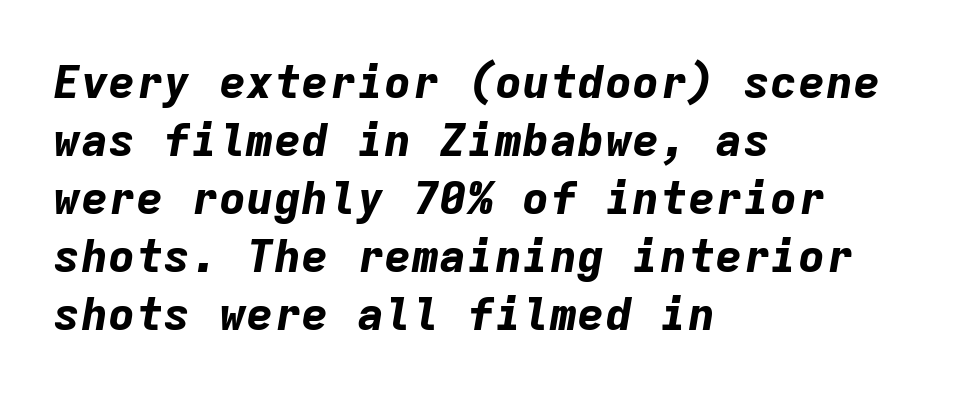
{"italic": "yes", "lean": "right", "slant_degrees": 9, "bold": "yes", "weight": "bold", "width": "normal", "stroke_contrast": "low", "x_height": "medium", "monospaced": "yes", "underline": "no", "align": "left", "line_spacing": "normal", "line_spacing_ratio": 1.26, "letter_spacing": "normal", "letter_spacing_em": 0.0, "glyph_px": 46}
